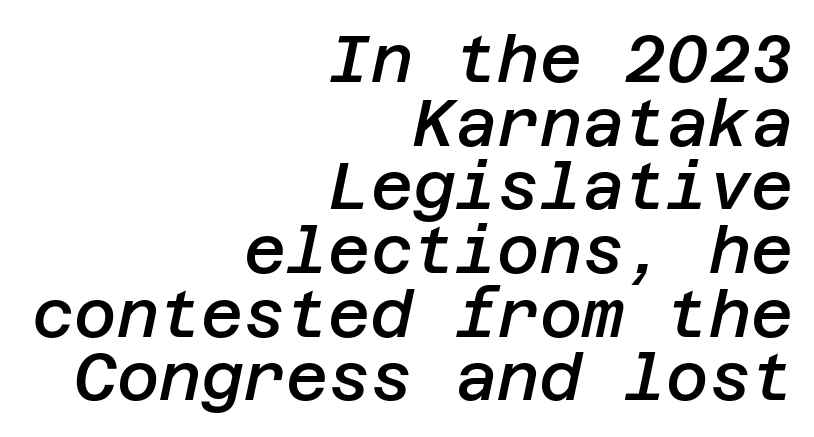
{"italic": "yes", "lean": "right", "slant_degrees": 12, "bold": "semi", "weight": "semibold", "width": "normal", "stroke_contrast": "low", "x_height": "large", "underline": "no", "align": "right", "line_spacing": "tight", "line_spacing_ratio": 0.98, "letter_spacing": "normal", "letter_spacing_em": 0.0, "glyph_px": 65}
